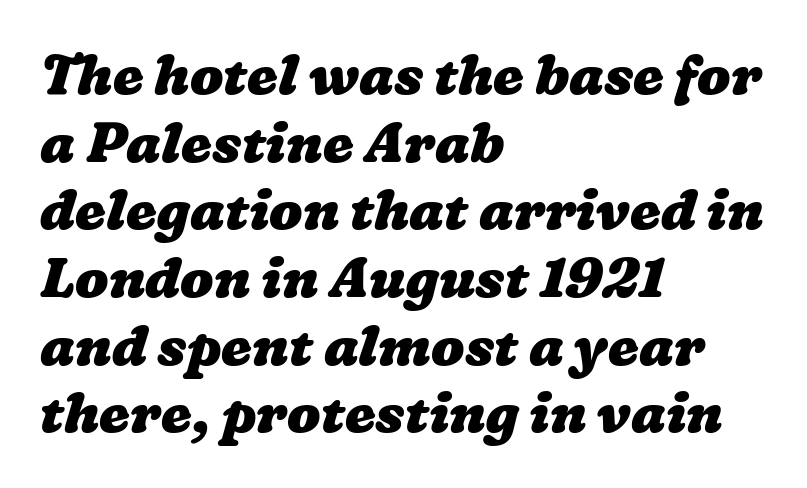
The image shows 55 px heavy, wide type; set left-aligned, line spacing 1.23x, normal letter spacing, not underlined; low stroke contrast and a medium x-height.
